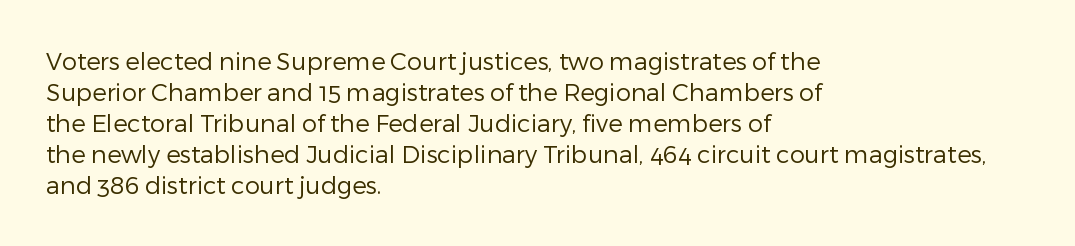
{"italic": "no", "bold": "no", "underline": "no", "align": "left", "line_spacing": "normal", "line_spacing_ratio": 1.29, "letter_spacing": "normal", "letter_spacing_em": 0.0, "glyph_px": 24}
